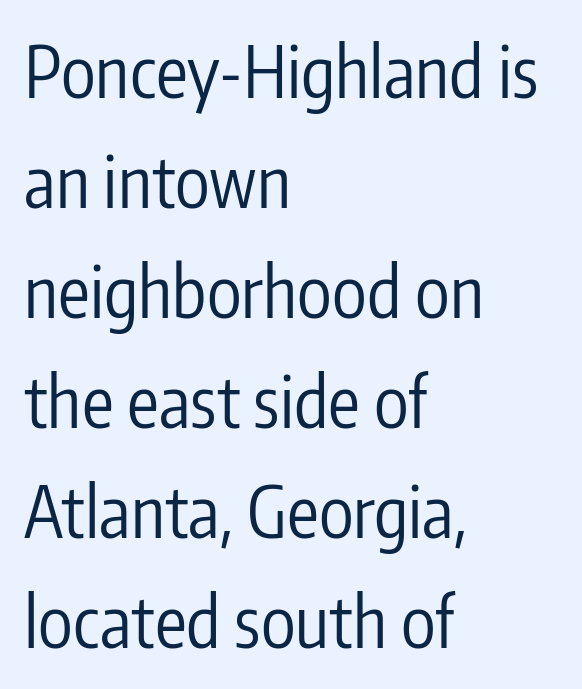
Q: Is the text bold? A: No.
Q: Is the text italic (slanted)? A: No, it is upright.
Q: Is the typeface a serif or a sans-serif typeface? A: Sans-serif.
Q: Is the text underlined? A: No.
Q: How is the paragraph aligned? A: Left-aligned.
Q: Is the spacing between letters normal or unusually wide? A: Normal.
Q: Is the spacing between lines tight, normal or loose? A: Normal.
Q: Width (condensed, normal, or wide)? A: Condensed.
Q: Stroke contrast? A: Low.
Q: x-height? A: Medium.
Q: Monospaced? A: No.
